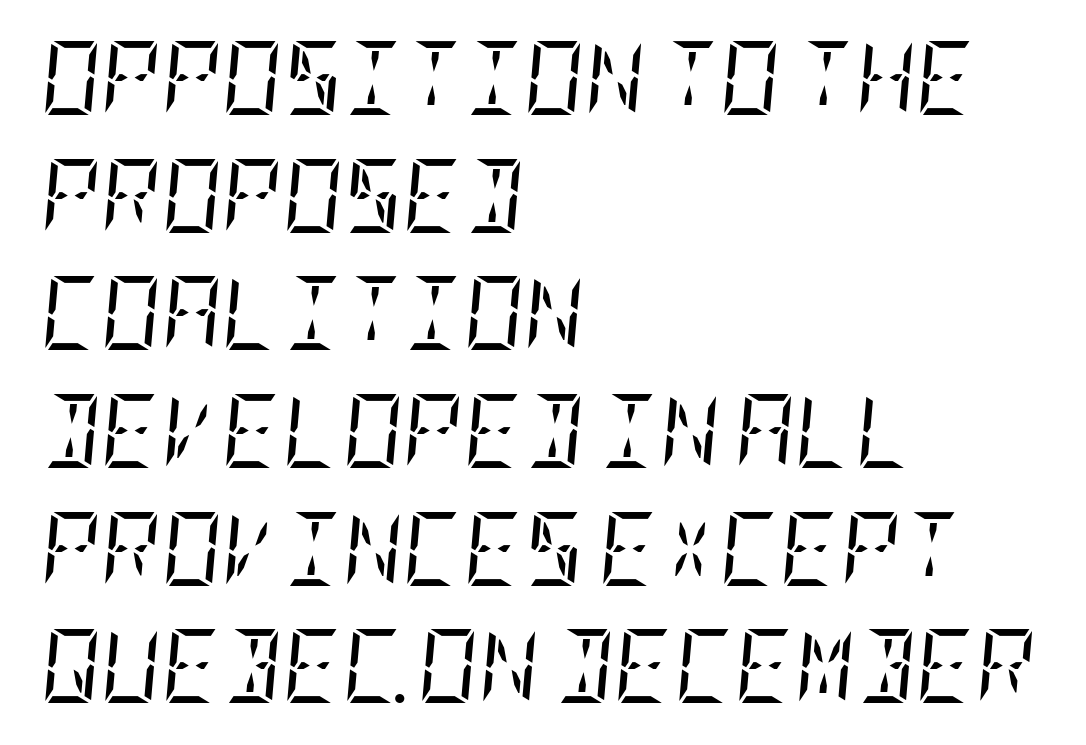
The image shows 74 px regular-weight, condensed serif type, italic (leaning right); set left-aligned, normal line spacing (1.59x), normal letter spacing, not underlined; low stroke contrast and a large x-height.
